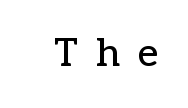
Q: Is the text italic (slanted)? A: No, it is upright.
Q: Is the typeface a serif or a sans-serif typeface? A: Serif.
Q: Is the text underlined? A: No.
Q: Is the spacing between letters normal or unusually wide? A: Unusually wide.
Q: Width (condensed, normal, or wide)? A: Normal.
Q: Stroke contrast? A: Low.
Q: x-height? A: Medium.
Q: Monospaced? A: No.
